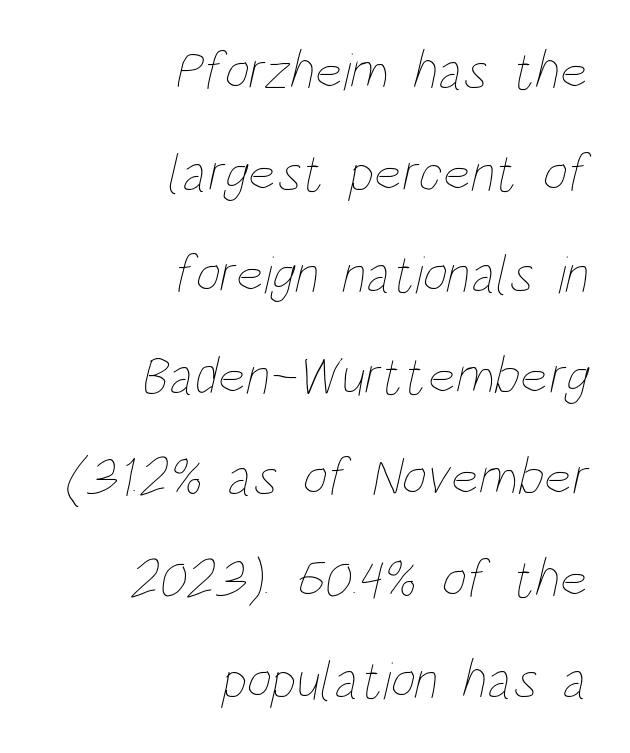
The image shows 54 px thin, condensed type; set right-aligned, line spacing 1.88x, normal letter spacing, not underlined; low stroke contrast and a large x-height.
